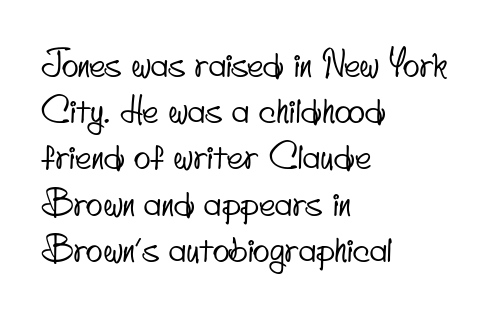
The image shows 35 px condensed sans-serif type; set left-aligned, normal line spacing (1.32x), normal letter spacing, not underlined; low stroke contrast and a small x-height.
